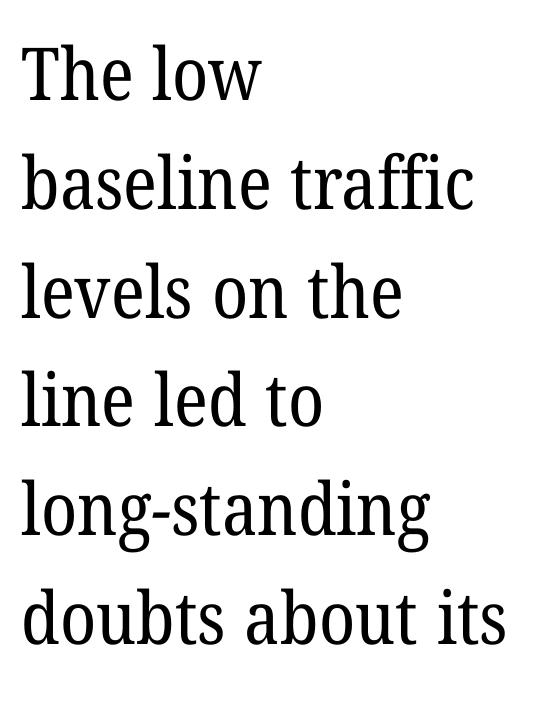
Q: Is the text bold? A: No.
Q: Is the typeface a serif or a sans-serif typeface? A: Serif.
Q: Is the text underlined? A: No.
Q: How is the paragraph aligned? A: Left-aligned.
Q: Is the spacing between letters normal or unusually wide? A: Normal.
Q: Is the spacing between lines tight, normal or loose? A: Normal.
Q: Width (condensed, normal, or wide)? A: Normal.
Q: Stroke contrast? A: Low.
Q: x-height? A: Medium.
Q: Monospaced? A: No.
